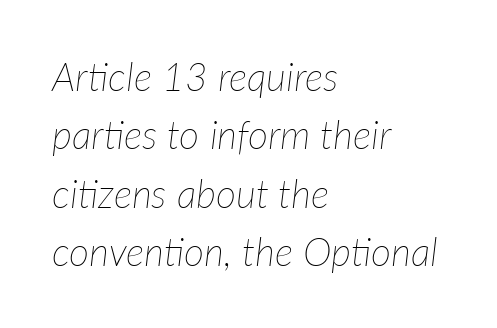
Q: Is the text bold? A: No.
Q: Is the text italic (slanted)? A: Yes, it leans right by about 7 degrees.
Q: Is the text underlined? A: No.
Q: How is the paragraph aligned? A: Left-aligned.
Q: Is the spacing between letters normal or unusually wide? A: Normal.
Q: Is the spacing between lines tight, normal or loose? A: Normal.
Q: Width (condensed, normal, or wide)? A: Normal.
Q: Stroke contrast? A: Low.
Q: x-height? A: Medium.
Q: Monospaced? A: No.
